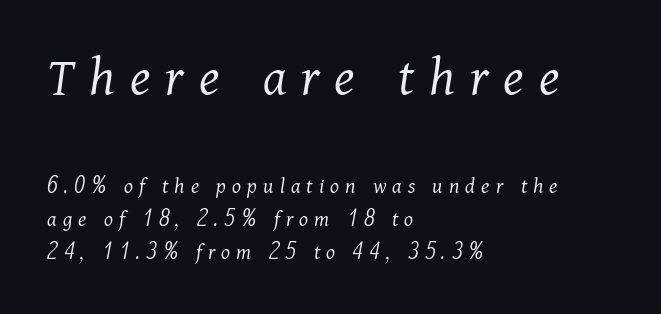
The image shows 57 px light serif type, italic (leaning right); set left-aligned, normal line spacing (1.43x), unusually wide letter spacing (+0.26 em), not underlined; the first (top) block is 2.48x larger; medium stroke contrast and a medium x-height.
